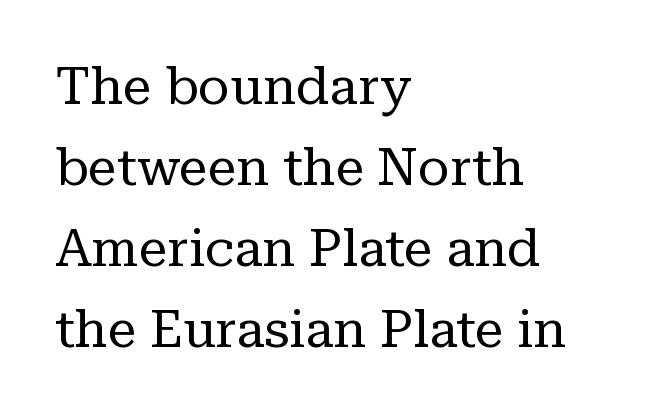
Nothing heavy about these letters — not bold at all. You could not count columns in this text — the font is proportionally spaced. These lines keep a tight, regular rhythm from letter to letter. Summary of vertical rhythm: regular, with standard interline spacing. This rendering employs a face with finishing strokes, i.e., a serif.
